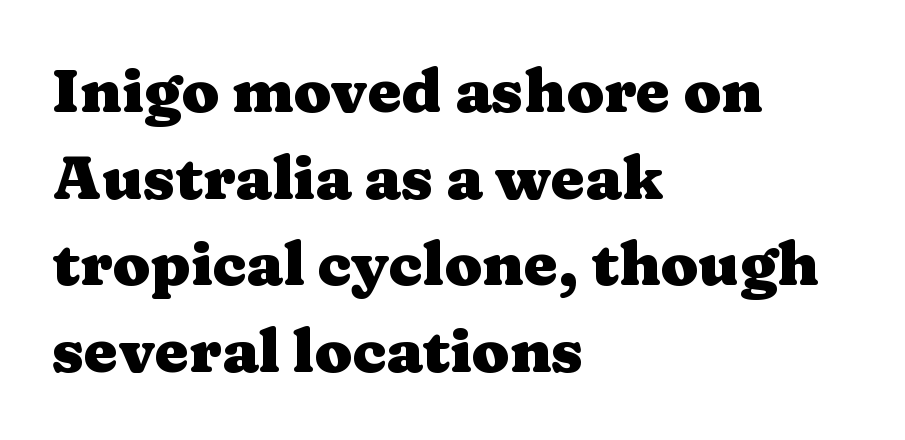
The setting favours the left margin, as ordinary paragraphs usually do. The leading is moderate, giving the passage an even texture. Caption: standard tracking, unaltered. Strong, thick strokes mark this as bold type. Unmarked baselines from the first word to the last. The passage shown is typeset with a serif family.
